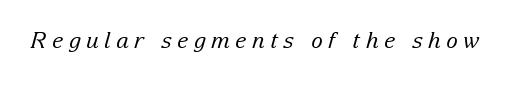
{"italic": "yes", "lean": "right", "slant_degrees": 15, "bold": "no", "underline": "no", "letter_spacing": "wide", "letter_spacing_em": 0.24, "glyph_px": 22}
